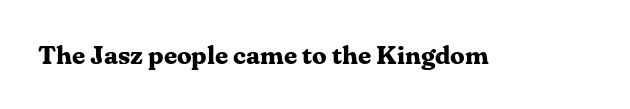
Only glyphs here, with clear space below each row. Rendered with straight, roman letterforms. The glyphs have the mass of a bold cut. Observe the ordinary spacing: letters are neighbours, not strangers.
